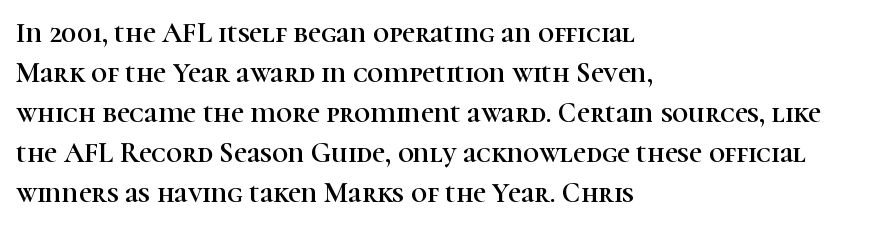
The image shows 28 px serif type, upright; set left-aligned, normal line spacing (1.43x), normal letter spacing, not underlined; high stroke contrast and a medium x-height.
